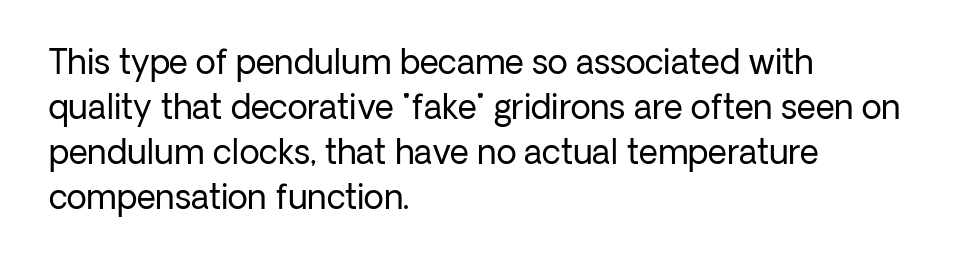
The image shows 33 px regular-weight sans-serif type, upright; set left-aligned, normal line spacing (1.36x), normal letter spacing, not underlined; low stroke contrast and a medium x-height.
